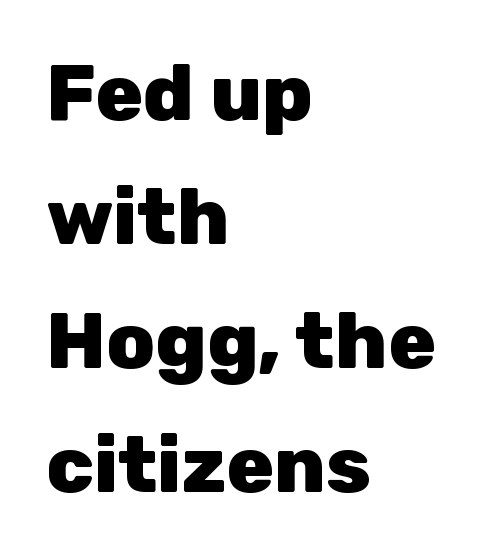
Is the letter spacing exaggerated? No — it looks like the ordinary default. The lines sit at an ordinary, default distance from one another. The ragged edge is on the right, which tells us the setting is flush left. Think of a printed novel: that variable character pitch is what you see here.
